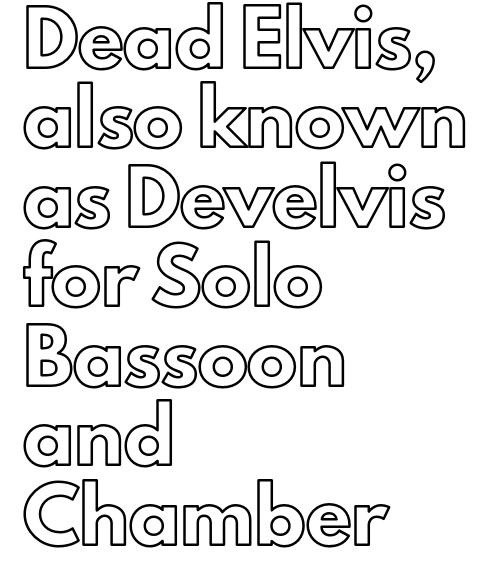
{"italic": "no", "width": "normal", "x_height": "small", "monospaced": "no", "underline": "no", "align": "left", "line_spacing": "normal", "line_spacing_ratio": 1.59, "letter_spacing": "normal", "letter_spacing_em": 0.0, "glyph_px": 50}
